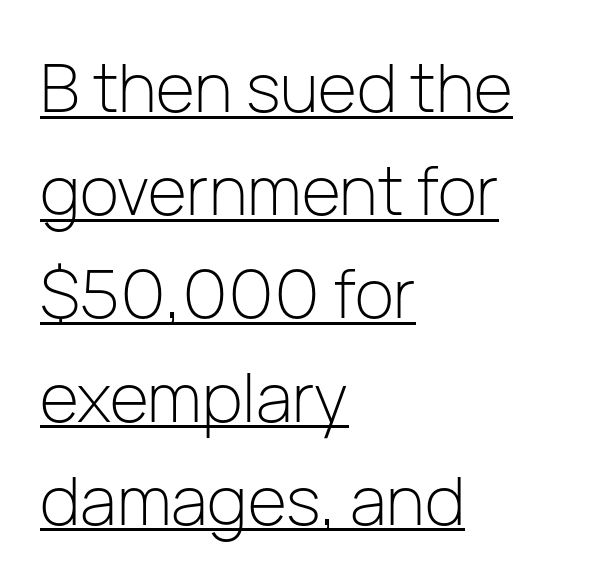
Q: Is the text bold? A: No.
Q: Is the text italic (slanted)? A: No, it is upright.
Q: Is the typeface a serif or a sans-serif typeface? A: Sans-serif.
Q: Is the text underlined? A: Yes.
Q: How is the paragraph aligned? A: Left-aligned.
Q: Is the spacing between letters normal or unusually wide? A: Normal.
Q: Is the spacing between lines tight, normal or loose? A: Normal.
Q: Width (condensed, normal, or wide)? A: Normal.
Q: Stroke contrast? A: Low.
Q: x-height? A: Medium.
Q: Monospaced? A: No.
